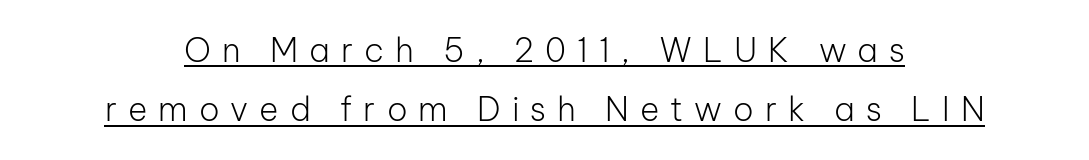
Somebody hit Ctrl+U on this one — the words are underlined. This sample uses a sans-serif face. The letters stand upright; this is a roman face. You could only call the tracking loose — the letters float apart. The letters advance in unequal steps, a hallmark of proportional type. Letters have the restrained weight of plain body copy at most.
